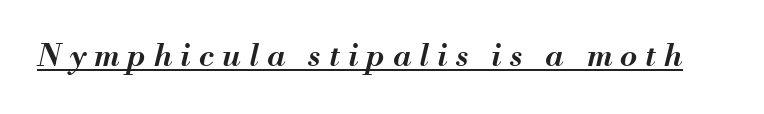
The image shows 31 px semibold type, italic (leaning right); set unusually wide letter spacing (+0.27 em), underlined; medium stroke contrast and a small x-height.
